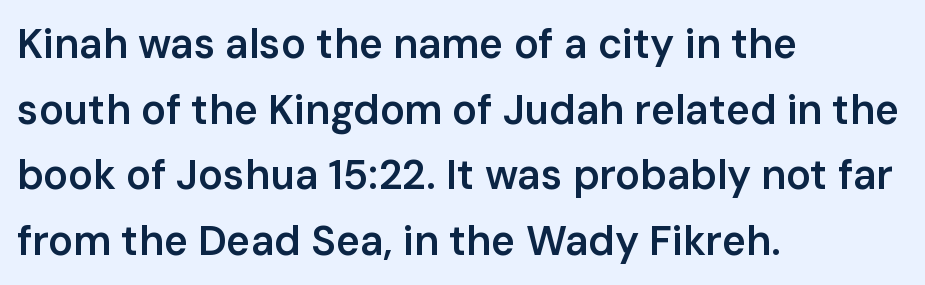
Q: Is the text bold? A: Semi-bold.
Q: Is the text italic (slanted)? A: No, it is upright.
Q: Is the typeface a serif or a sans-serif typeface? A: Sans-serif.
Q: Is the text underlined? A: No.
Q: How is the paragraph aligned? A: Left-aligned.
Q: Is the spacing between letters normal or unusually wide? A: Normal.
Q: Is the spacing between lines tight, normal or loose? A: Normal.
Q: Width (condensed, normal, or wide)? A: Normal.
Q: Stroke contrast? A: Low.
Q: x-height? A: Medium.
Q: Monospaced? A: No.
